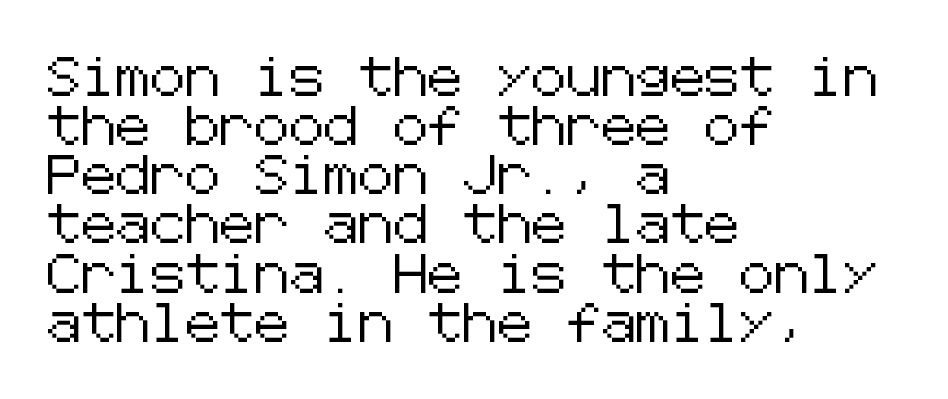
Type without underlining. The paragraph has a hard left edge and a soft right edge. The lettering stays uniformly vertical, giving the passage a roman look. How are the letters spaced? Ordinarily, with no added tracking. These lines sit exactly where default settings would place them. The designer went with a sans here, leaving each stem footless.
